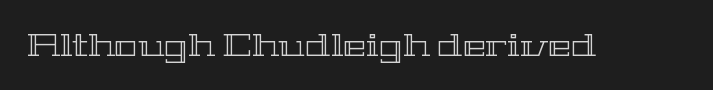
{"italic": "no", "width": "wide", "x_height": "medium", "monospaced": "no", "underline": "no", "letter_spacing": "normal", "letter_spacing_em": 0.0, "glyph_px": 31}
